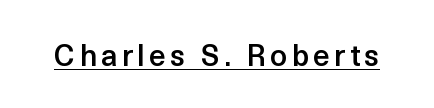
The image shows 30 px semibold sans-serif type, upright; set underlined; a medium x-height.
